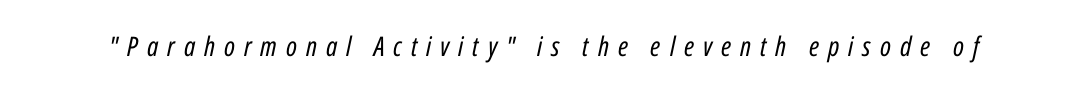
The strokes are not fattened; the text isn't bold. You can tell it's italic because the verticals aren't actually vertical. The strip under each line holds only bare page. The tracking jumps out immediately: characters are airy and widely separated.
